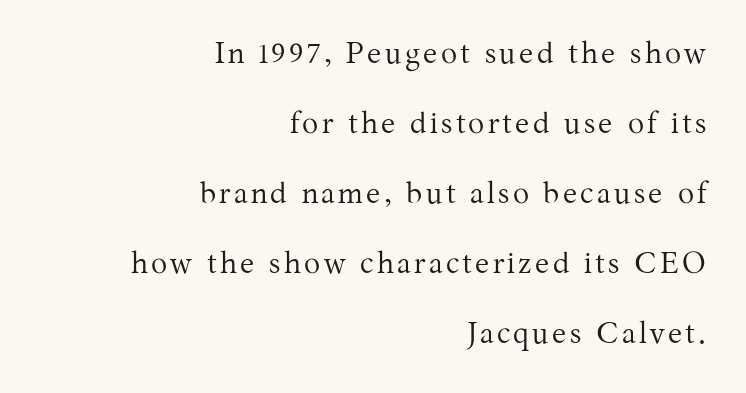
Q: Is the text bold? A: No.
Q: Is the text italic (slanted)? A: No, it is upright.
Q: Is the typeface a serif or a sans-serif typeface? A: Serif.
Q: Is the text underlined? A: No.
Q: How is the paragraph aligned? A: Right-aligned.
Q: Is the spacing between lines tight, normal or loose? A: Loose.
Q: Width (condensed, normal, or wide)? A: Normal.
Q: Stroke contrast? A: Medium.
Q: x-height? A: Medium.
Q: Monospaced? A: No.
